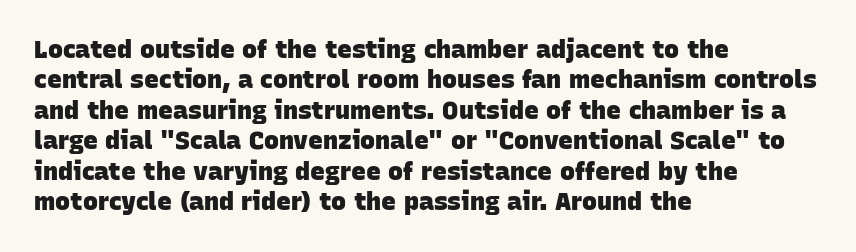
Q: Is the text bold? A: Yes.
Q: Is the text underlined? A: No.
Q: How is the paragraph aligned? A: Left-aligned.
Q: Is the spacing between letters normal or unusually wide? A: Normal.
